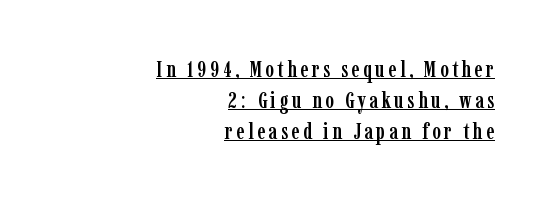
Q: Is the text italic (slanted)? A: No, it is upright.
Q: Is the text underlined? A: Yes.
Q: How is the paragraph aligned? A: Right-aligned.
Q: Is the spacing between lines tight, normal or loose? A: Normal.
